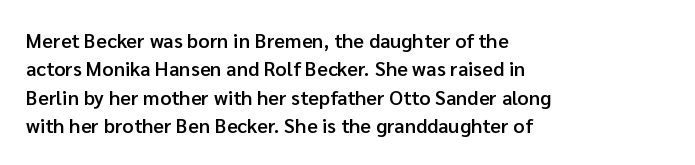
The strokes are fattened partway — semibold, not bold. The typesetter chose a ragged-right arrangement here. The letters sit at their default tracking, neither squeezed nor spread. If you measured baseline to baseline, you'd find a middling distance. The font's upright variant was chosen for this text.
